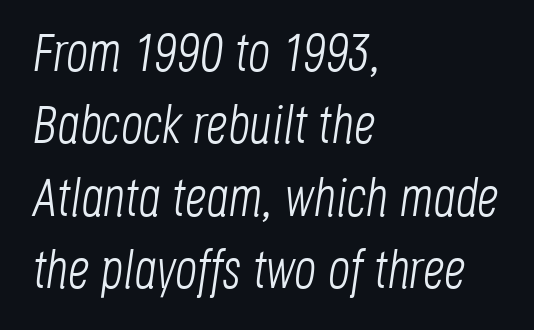
The image shows 54 px light, condensed type, italic (leaning right); set left-aligned, normal line spacing (1.34x), normal letter spacing, not underlined; low stroke contrast and a large x-height.
